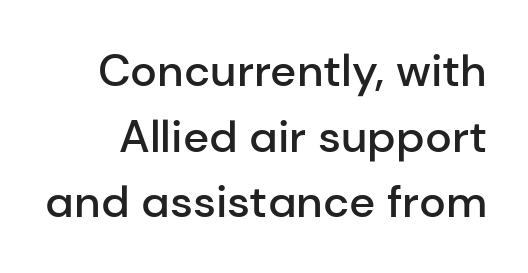
Q: Is the text bold? A: Semi-bold.
Q: Is the text italic (slanted)? A: No, it is upright.
Q: Is the typeface a serif or a sans-serif typeface? A: Sans-serif.
Q: Is the text underlined? A: No.
Q: Is the spacing between letters normal or unusually wide? A: Normal.
Q: Is the spacing between lines tight, normal or loose? A: Normal.
Q: Width (condensed, normal, or wide)? A: Normal.
Q: Stroke contrast? A: Low.
Q: x-height? A: Medium.
Q: Monospaced? A: No.
